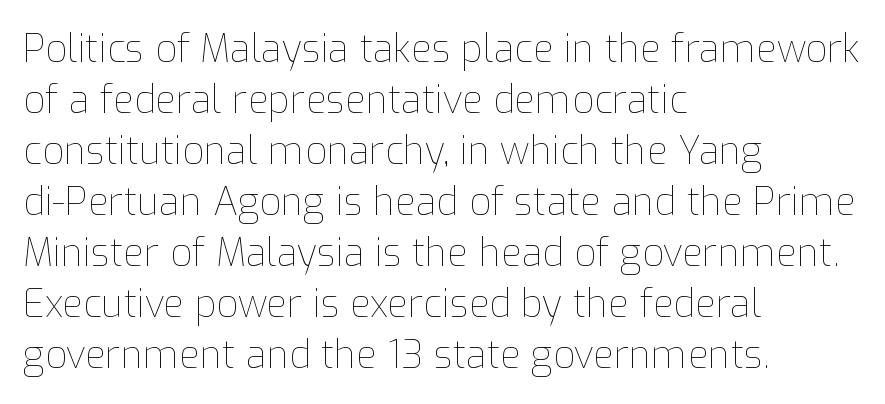
The image shows 38 px thin type, upright; set left-aligned, normal line spacing (1.34x), normal letter spacing, not underlined; low stroke contrast and a medium x-height.
